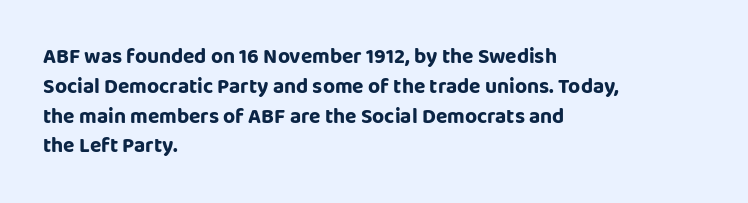
Q: Is the text italic (slanted)? A: No, it is upright.
Q: Is the text underlined? A: No.
Q: How is the paragraph aligned? A: Left-aligned.
Q: Is the spacing between letters normal or unusually wide? A: Normal.
Q: Is the spacing between lines tight, normal or loose? A: Normal.
